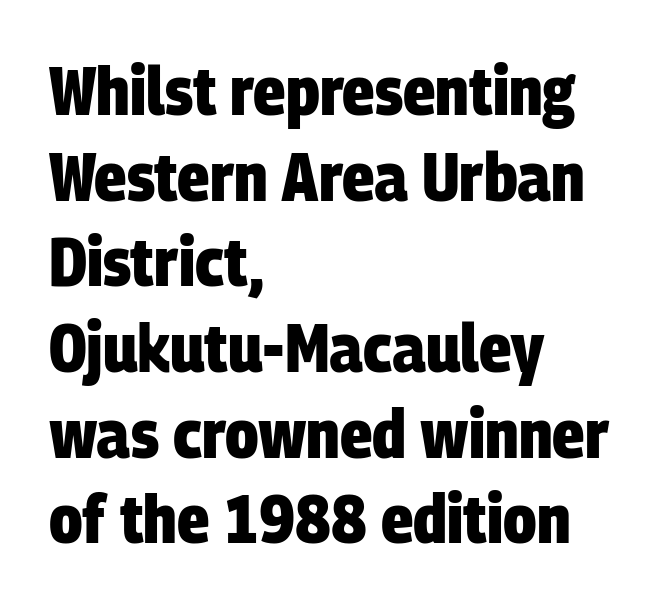
The lines in this sample share a left origin and differ only in where they stop. Short note: letters normally spaced. Summary of vertical rhythm: regular, with standard interline spacing. Character widths vary here, with narrow letters taking less room than wide ones. Check under the words: just untouched page.
